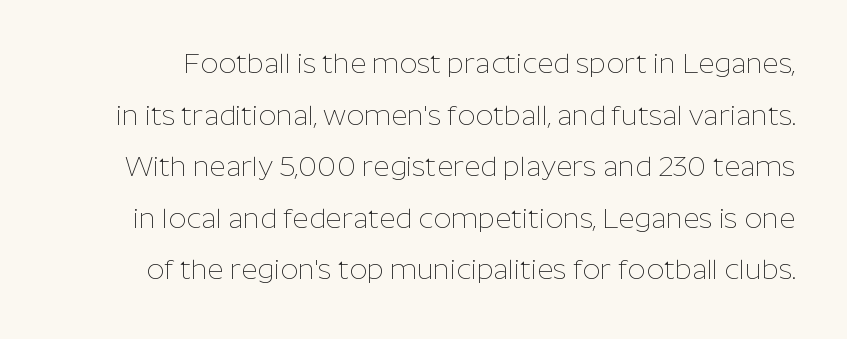
Rendered with straight, roman letterforms. No extra tracking has been applied to these lines. Stroke thickness stays within the range of a standard reading face or lighter. Stroke terminals: plain, sans-serif. The baseline area is clear.
